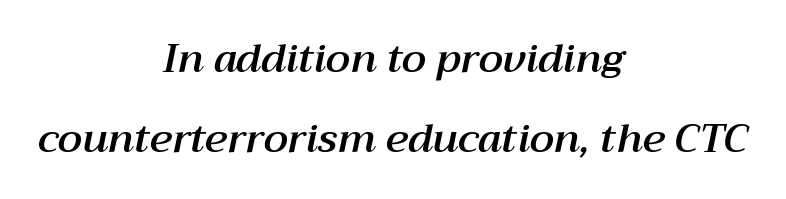
The space beneath each line is pristine and unruled. Does the leading feel generous? Absolutely, it's lavish. Every row of glyphs is offset so its center matches the block's center. Caption: standard tracking, unaltered.
